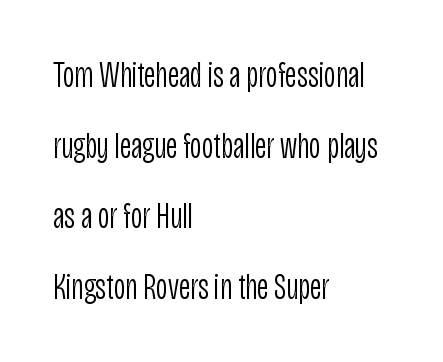
The image shows 36 px light, condensed sans-serif type, upright; set left-aligned, loose line spacing (1.96x), normal letter spacing, not underlined; low stroke contrast and a large x-height.
